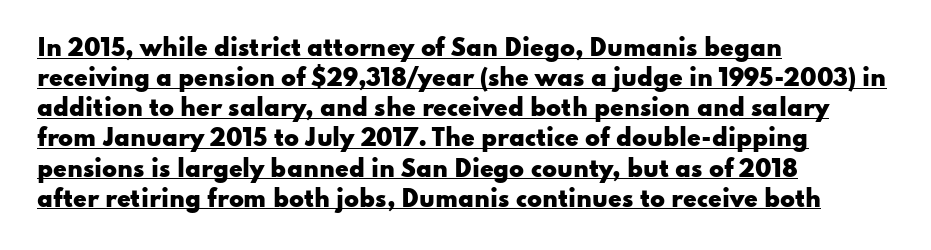
Q: Is the text bold? A: Yes.
Q: Is the text italic (slanted)? A: No, it is upright.
Q: Is the text underlined? A: Yes.
Q: How is the paragraph aligned? A: Left-aligned.
Q: Is the spacing between letters normal or unusually wide? A: Normal.
Q: Is the spacing between lines tight, normal or loose? A: Normal.
